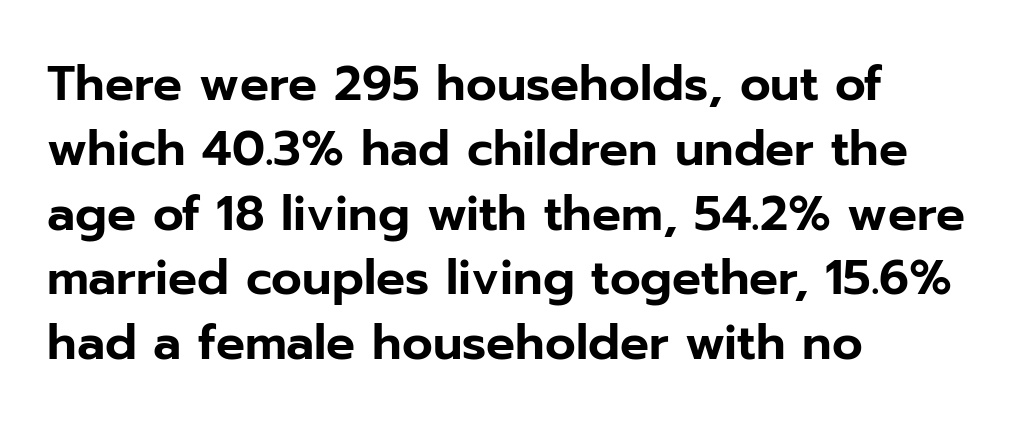
Horizontal alignment here is leftward, the default for most running prose. This is the regular roman posture of the typeface. The type family on display is of the sans-serif kind. Check the space under the baseline: it is left empty.
